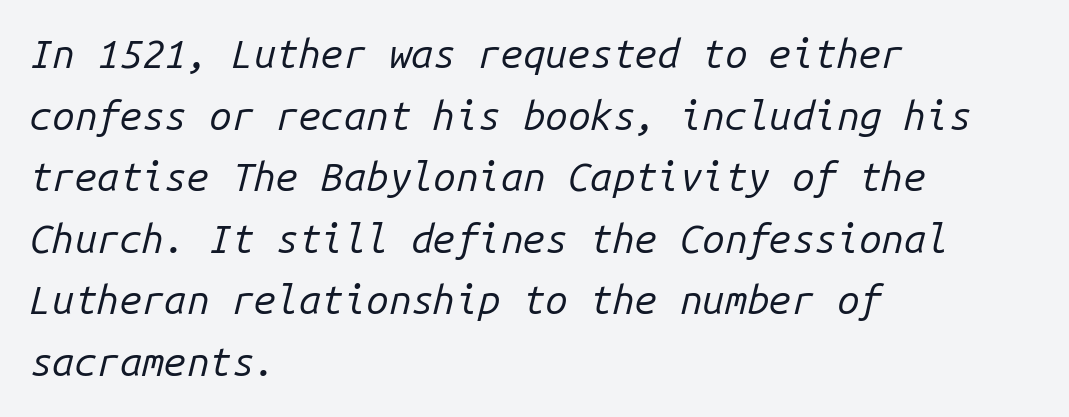
The image shows 40 px regular-weight type, italic (leaning right), monospaced; set left-aligned, normal line spacing (1.54x), normal letter spacing, not underlined; low stroke contrast and a medium x-height.
